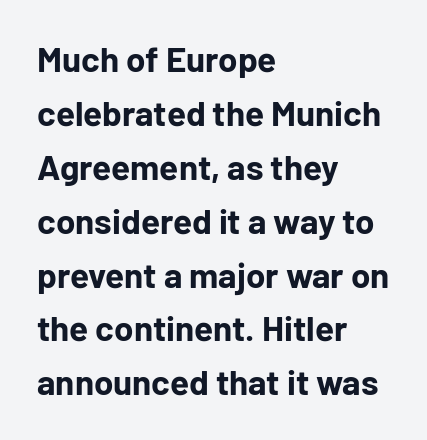
Q: Is the text bold? A: Yes.
Q: Is the text italic (slanted)? A: No, it is upright.
Q: Is the typeface a serif or a sans-serif typeface? A: Sans-serif.
Q: Is the text underlined? A: No.
Q: How is the paragraph aligned? A: Left-aligned.
Q: Is the spacing between letters normal or unusually wide? A: Normal.
Q: Is the spacing between lines tight, normal or loose? A: Normal.
Q: Width (condensed, normal, or wide)? A: Normal.
Q: Stroke contrast? A: Low.
Q: x-height? A: Medium.
Q: Monospaced? A: No.
